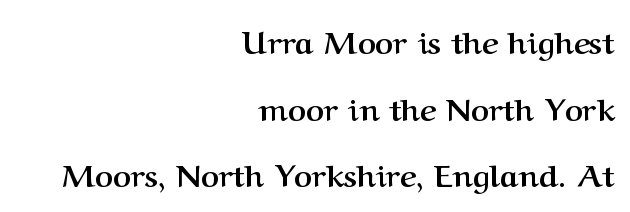
The image shows 31 px semibold serif type, upright; set right-aligned, loose line spacing (2.15x), normal letter spacing, not underlined; medium stroke contrast and a medium x-height.
